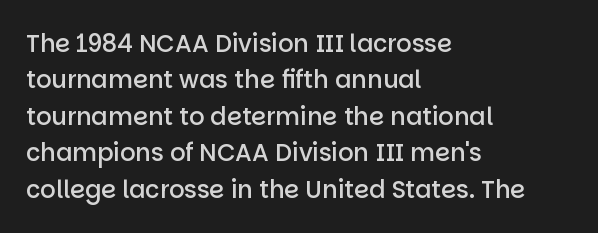
{"italic": "no", "bold": "semi", "underline": "no", "align": "left", "line_spacing": "normal", "line_spacing_ratio": 1.52, "letter_spacing": "normal", "letter_spacing_em": 0.0, "glyph_px": 24}
